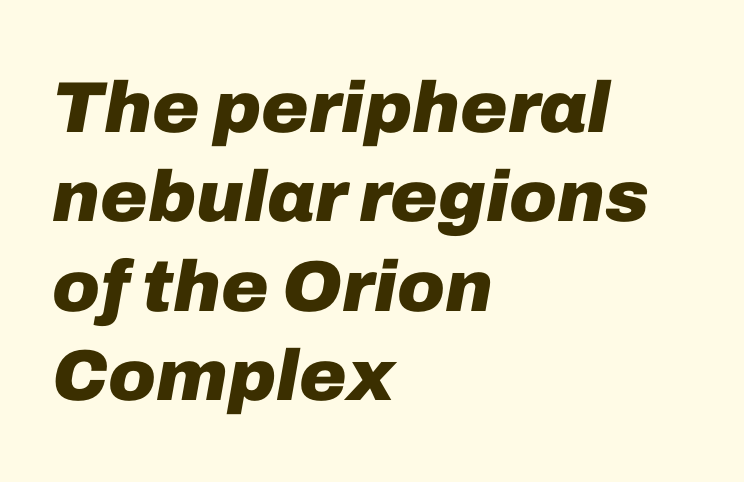
The image shows 72 px heavy type, italic (leaning right); set left-aligned, line spacing 1.24x, normal letter spacing, not underlined; low stroke contrast and a medium x-height.
